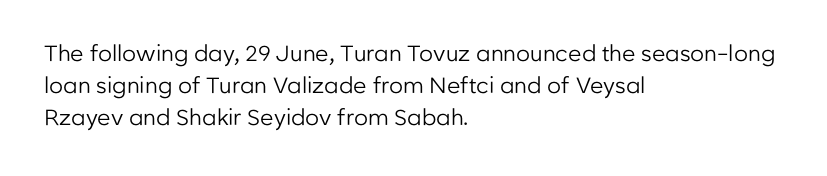
Q: Is the text bold? A: No.
Q: Is the text italic (slanted)? A: No, it is upright.
Q: Is the text underlined? A: No.
Q: How is the paragraph aligned? A: Left-aligned.
Q: Is the spacing between letters normal or unusually wide? A: Normal.
Q: Is the spacing between lines tight, normal or loose? A: Normal.
